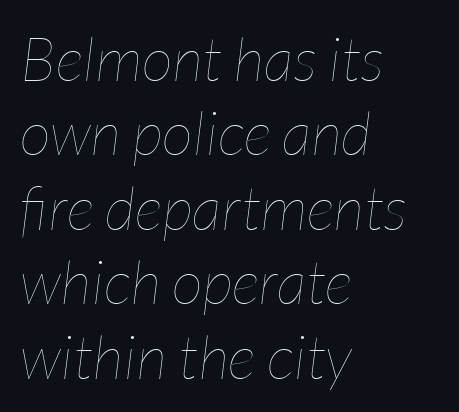
The image shows 61 px thin, condensed type, italic (leaning right); set left-aligned, line spacing 1.22x, normal letter spacing, not underlined; low stroke contrast and a medium x-height.
